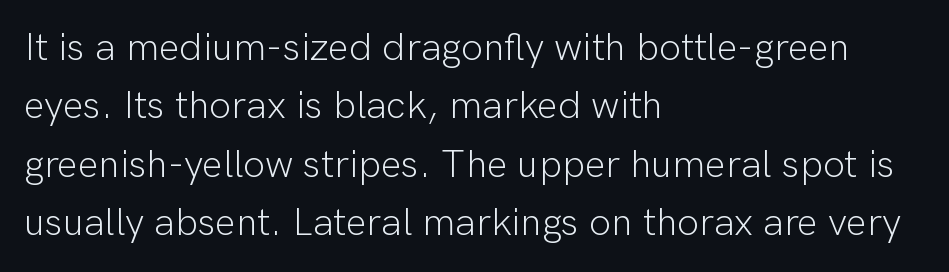
The image shows 39 px light sans-serif type, upright; set left-aligned, normal line spacing (1.5x), normal letter spacing, not underlined; low stroke contrast and a medium x-height.
